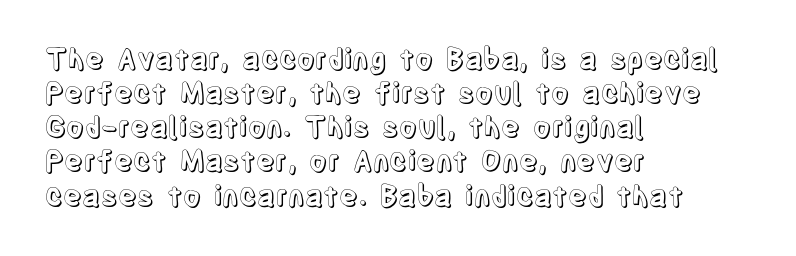
The setting favours the left margin, as ordinary paragraphs usually do. Lines of text with bare space underneath. You could not count columns in this text — the font is proportionally spaced. Students, note that the glyphs here touch the page at normal intervals. Rendered with straight, roman letterforms.
